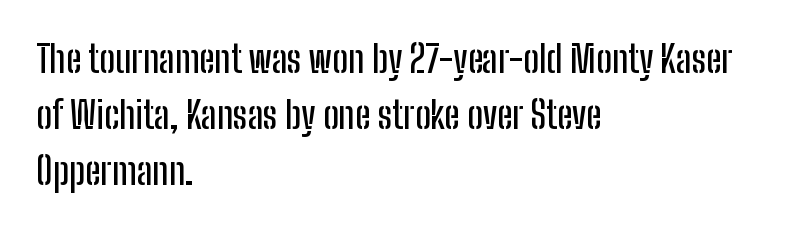
Q: Is the text italic (slanted)? A: No, it is upright.
Q: Is the typeface a serif or a sans-serif typeface? A: Sans-serif.
Q: Is the text underlined? A: No.
Q: How is the paragraph aligned? A: Left-aligned.
Q: Is the spacing between letters normal or unusually wide? A: Normal.
Q: Is the spacing between lines tight, normal or loose? A: Normal.
Q: Width (condensed, normal, or wide)? A: Condensed.
Q: Stroke contrast? A: Low.
Q: x-height? A: Medium.
Q: Monospaced? A: No.
